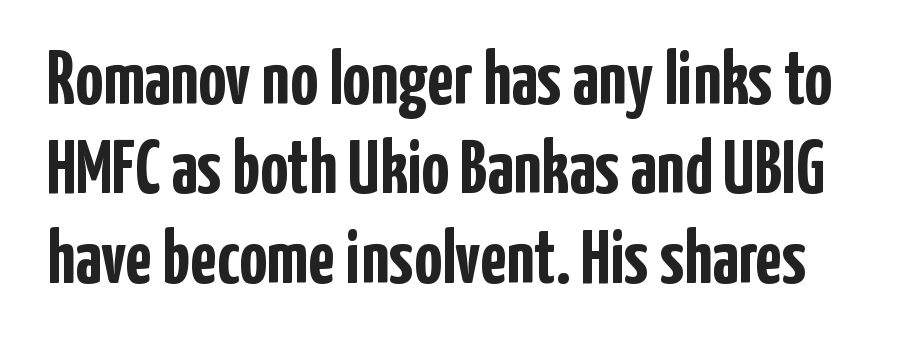
{"serif": "no", "italic": "no", "bold": "yes", "weight": "semibold", "width": "condensed", "stroke_contrast": "low", "x_height": "medium", "monospaced": "no", "underline": "no", "line_spacing_ratio": 1.16, "letter_spacing": "normal", "letter_spacing_em": 0.0, "glyph_px": 77}
